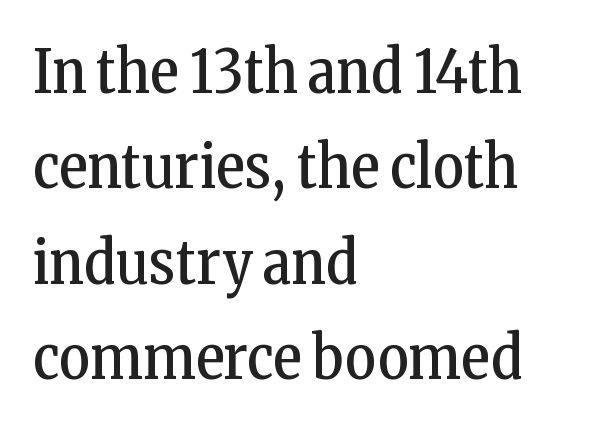
{"serif": "yes", "italic": "no", "bold": "no", "weight": "regular", "width": "condensed", "stroke_contrast": "low", "x_height": "medium", "monospaced": "no", "underline": "no", "align": "left", "line_spacing": "normal", "line_spacing_ratio": 1.59, "letter_spacing": "normal", "letter_spacing_em": 0.0, "glyph_px": 60}
